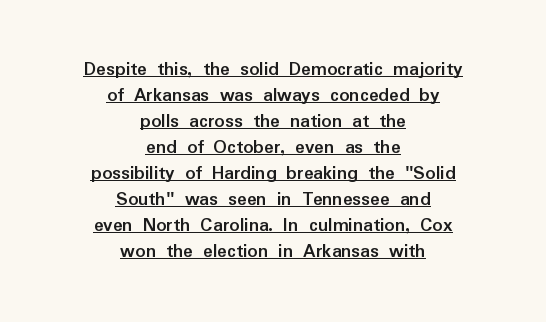
{"italic": "no", "bold": "yes", "underline": "yes", "align": "center", "line_spacing": "normal", "line_spacing_ratio": 1.3, "letter_spacing": "normal", "letter_spacing_em": 0.0, "glyph_px": 20}
